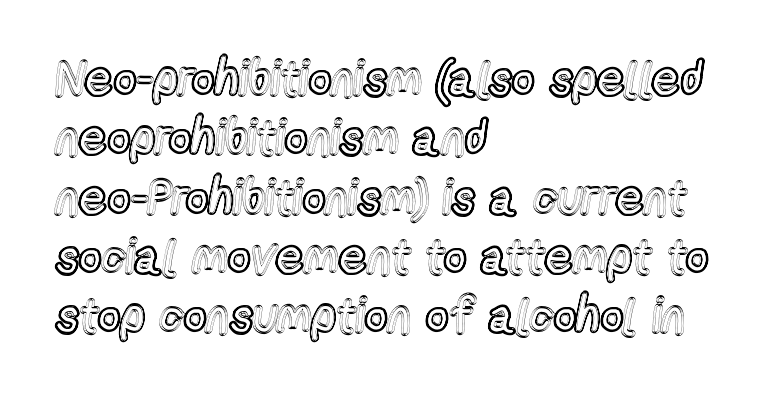
The image shows 49 px condensed type; set left-aligned, line spacing 1.21x, normal letter spacing, not underlined; a medium x-height.
